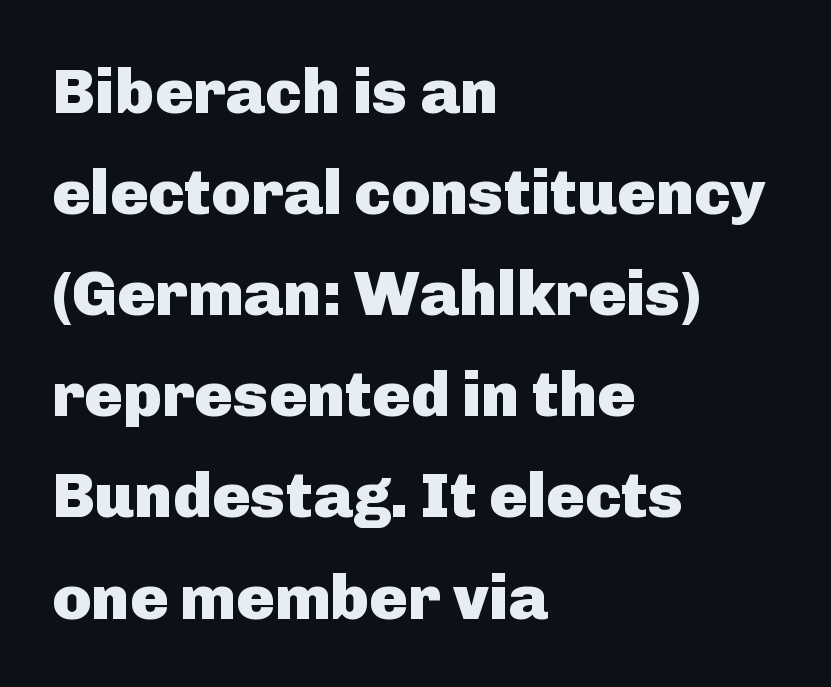
{"serif": "no", "italic": "no", "bold": "yes", "weight": "heavy", "width": "normal", "stroke_contrast": "low", "x_height": "medium", "monospaced": "no", "underline": "no", "align": "left", "line_spacing": "normal", "line_spacing_ratio": 1.58, "letter_spacing": "normal", "letter_spacing_em": 0.0, "glyph_px": 64}
